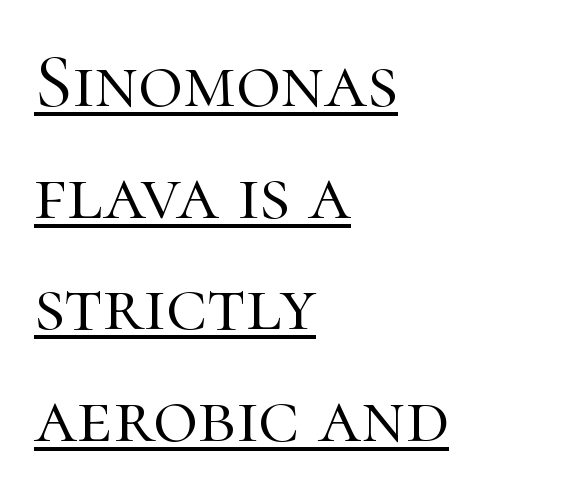
Q: Is the text bold? A: No.
Q: Is the text italic (slanted)? A: No, it is upright.
Q: Is the typeface a serif or a sans-serif typeface? A: Serif.
Q: Is the text underlined? A: Yes.
Q: How is the paragraph aligned? A: Left-aligned.
Q: Is the spacing between letters normal or unusually wide? A: Normal.
Q: Is the spacing between lines tight, normal or loose? A: Normal.
Q: Width (condensed, normal, or wide)? A: Normal.
Q: Stroke contrast? A: High.
Q: x-height? A: Medium.
Q: Monospaced? A: No.
